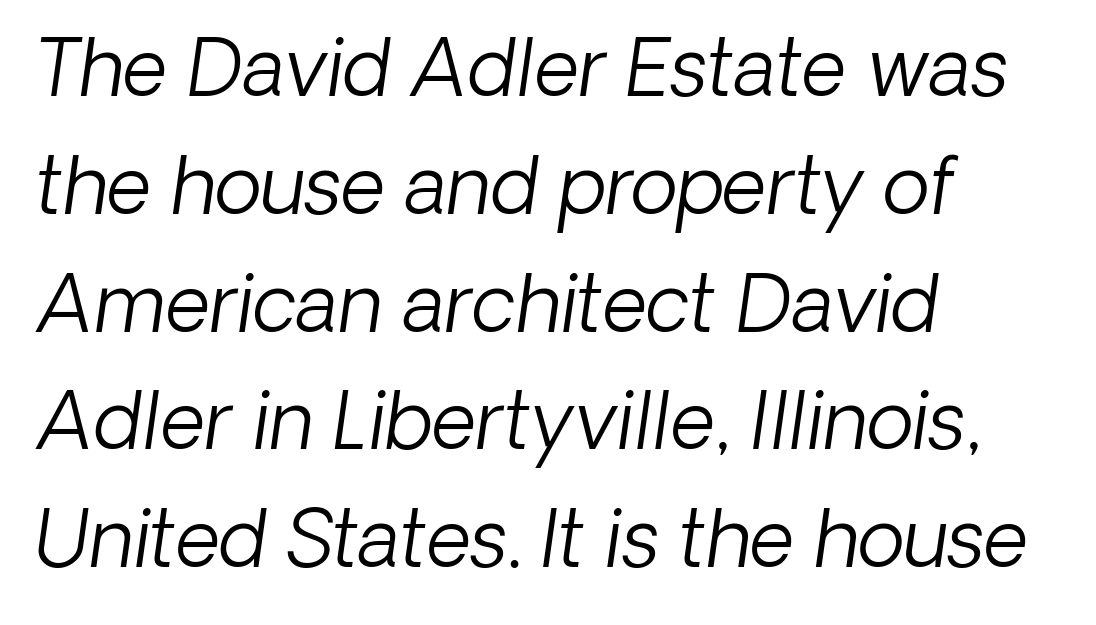
A student would call this left alignment; a typographer would say flush left, rag right. If you measured baseline to baseline, you'd find a middling distance. The passage shown is not bold in any degree. This rendering features lettering with no underline. The type is set solid horizontally, with unmodified tracking. This rendering employs a face without finishing strokes, i.e., a sans-serif.
